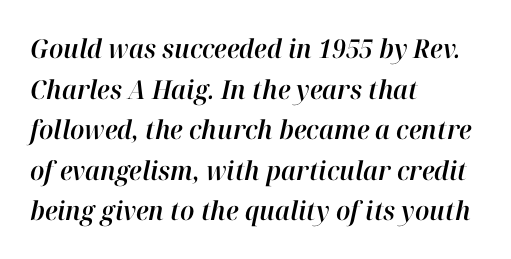
Rendered with sloped, italic letterforms. The setting favours the left margin, as ordinary paragraphs usually do. Letters rest on an invisible, unmarked baseline. Reading down the column, the eye jumps a familiar distance to each next line.
